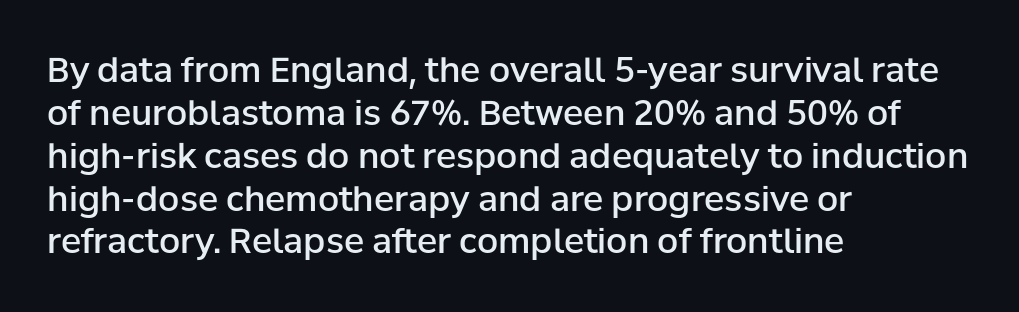
Q: Is the text bold? A: Semi-bold.
Q: Is the text italic (slanted)? A: No, it is upright.
Q: Is the typeface a serif or a sans-serif typeface? A: Sans-serif.
Q: Is the text underlined? A: No.
Q: How is the paragraph aligned? A: Left-aligned.
Q: Is the spacing between letters normal or unusually wide? A: Normal.
Q: Is the spacing between lines tight, normal or loose? A: Normal.
Q: Width (condensed, normal, or wide)? A: Normal.
Q: Stroke contrast? A: Low.
Q: x-height? A: Medium.
Q: Monospaced? A: No.
